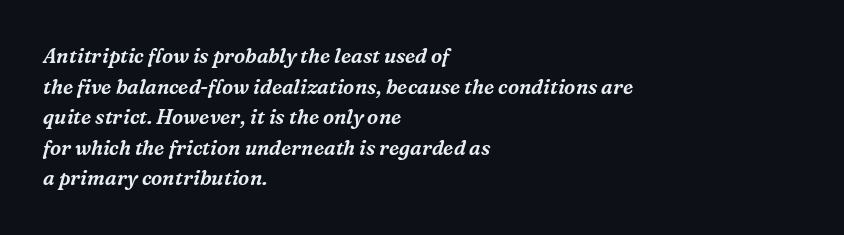
Regular leading. Look at the tracking — it's just the regular setting, nothing added. Bare-footed words on every line. Visually the block forms a straight wall on the left and a jagged coastline on the right.
